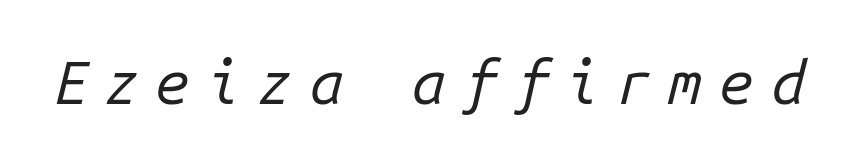
Q: Is the text bold? A: No.
Q: Is the text italic (slanted)? A: Yes, it leans right by about 14 degrees.
Q: Is the text underlined? A: No.
Q: Is the spacing between letters normal or unusually wide? A: Unusually wide.
Q: Width (condensed, normal, or wide)? A: Normal.
Q: Stroke contrast? A: Low.
Q: x-height? A: Medium.
Q: Monospaced? A: Yes.
